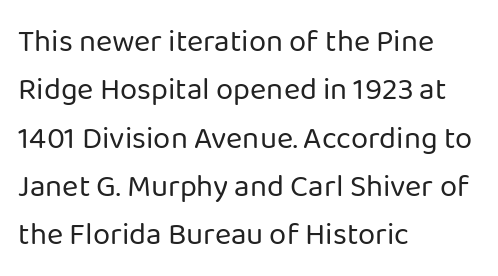
{"serif": "no", "italic": "no", "bold": "no", "weight": "regular", "width": "normal", "stroke_contrast": "low", "x_height": "medium", "monospaced": "no", "underline": "no", "align": "left", "line_spacing": "normal", "line_spacing_ratio": 1.56, "letter_spacing": "normal", "letter_spacing_em": 0.0, "glyph_px": 31}
